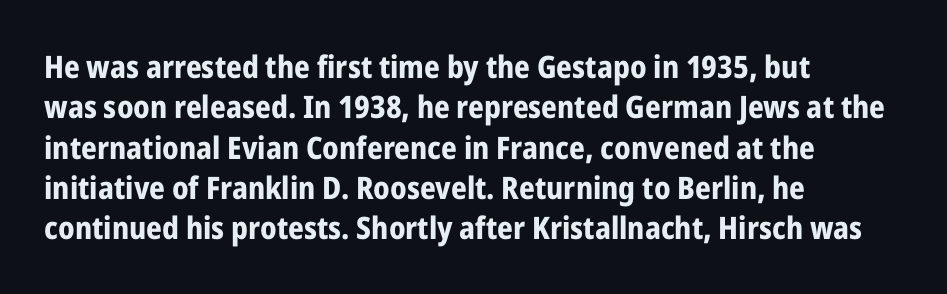
{"serif": "no", "italic": "no", "bold": "yes", "weight": "bold", "width": "condensed", "stroke_contrast": "low", "x_height": "medium", "monospaced": "no", "underline": "no", "align": "left", "line_spacing": "normal", "line_spacing_ratio": 1.3, "letter_spacing": "normal", "letter_spacing_em": 0.0, "glyph_px": 31}
